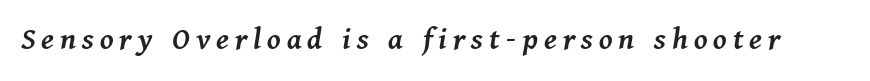
I'd describe the lettering as semibold — firm but not a full bold. The face used here is proportionally spaced, like ordinary book or web type. The passage shown is not underscored anywhere. The typography opts for an oblique posture over an upright one.
